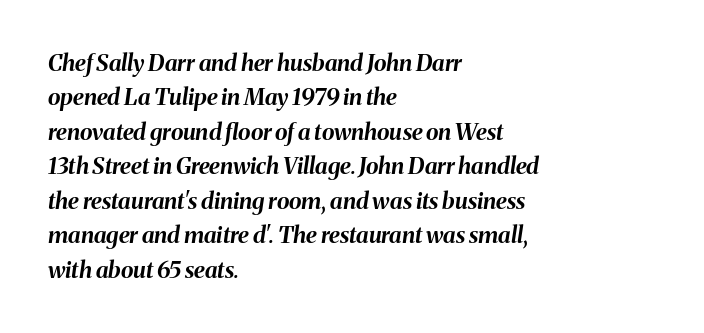
The specimen omits any rule beneath the text block's lines. Words appear dense and cohesive because spacing is normal. Notice how the stems are inclined rather than vertical — that's the hallmark of italics. A classic flush-left, rag-right setting is used for this passage. The strokes are fattened all the way to bold. The lines sit at an ordinary, default distance from one another.
